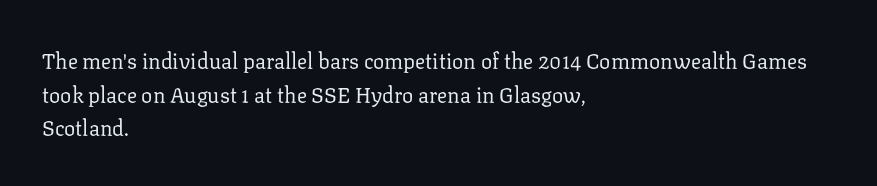
The font's upright variant was chosen for this text. Does the leading feel generous? No, just average. Letters rest on an invisible, unmarked baseline. Heft: none added — not bold. Typeset ragged right — the left edge is the straight one.
